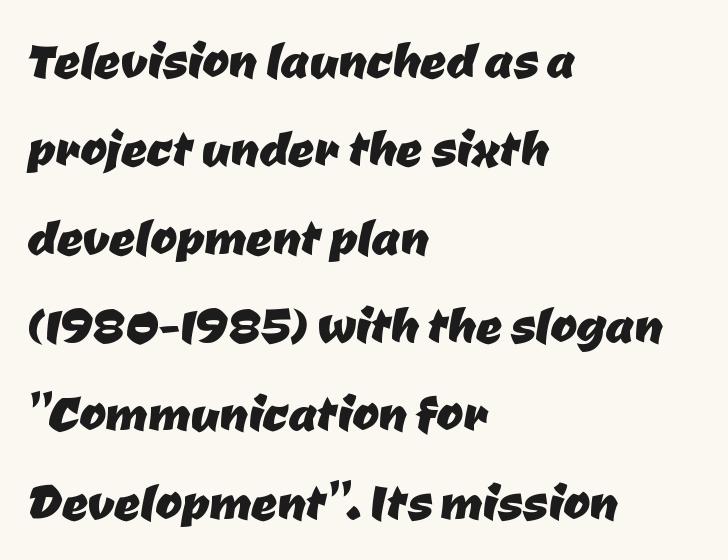
{"serif": "no", "width": "normal", "stroke_contrast": "low", "x_height": "medium", "monospaced": "no", "underline": "no", "align": "left", "line_spacing": "normal", "line_spacing_ratio": 1.38, "letter_spacing": "normal", "letter_spacing_em": 0.0, "glyph_px": 64}
